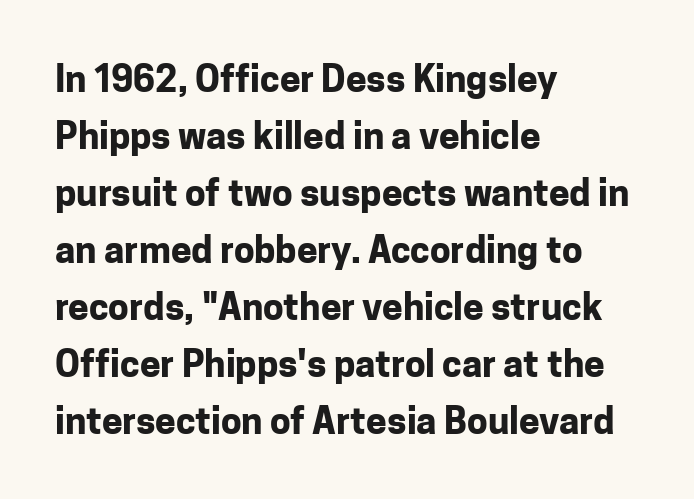
The image shows 37 px bold sans-serif type, upright; set left-aligned, normal line spacing (1.54x), normal letter spacing, not underlined; low stroke contrast and a medium x-height.
